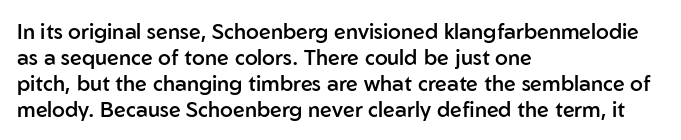
The image shows 21 px text type, upright; set left-aligned, line spacing 1.24x, normal letter spacing, not underlined.
